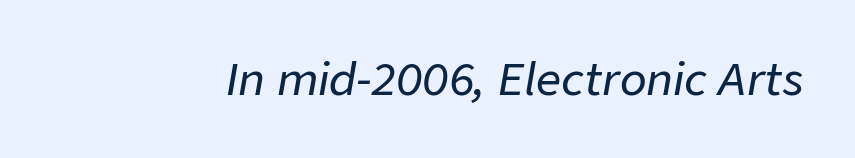
{"italic": "yes", "lean": "right", "slant_degrees": 9, "width": "normal", "stroke_contrast": "low", "x_height": "medium", "monospaced": "no", "underline": "no", "letter_spacing": "normal", "letter_spacing_em": 0.0, "glyph_px": 44}
